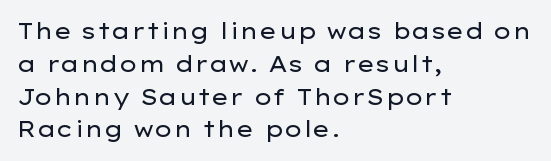
The image shows 22 px text type, upright; set left-aligned, normal line spacing (1.49x), normal letter spacing, not underlined.
